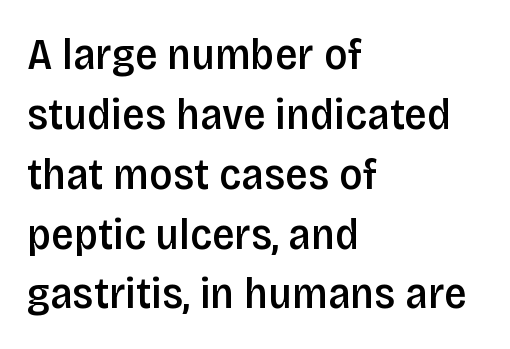
The gaps between neighbouring characters are ordinary and unremarkable. Does the leading feel generous? No, just average. One-word summary of the alignment: left. The letters stand straight up with perfectly vertical stems. Decoration check: the copy has no underline. Emphasis by weight is partial: semibold.
